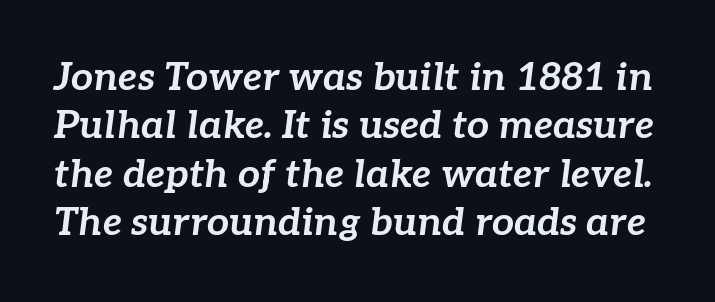
Q: Is the text bold? A: Yes.
Q: Is the text italic (slanted)? A: Yes, it leans right by about 7 degrees.
Q: Is the text underlined? A: No.
Q: Is the spacing between letters normal or unusually wide? A: Normal.
Q: Width (condensed, normal, or wide)? A: Normal.
Q: Stroke contrast? A: Low.
Q: x-height? A: Medium.
Q: Monospaced? A: No.
